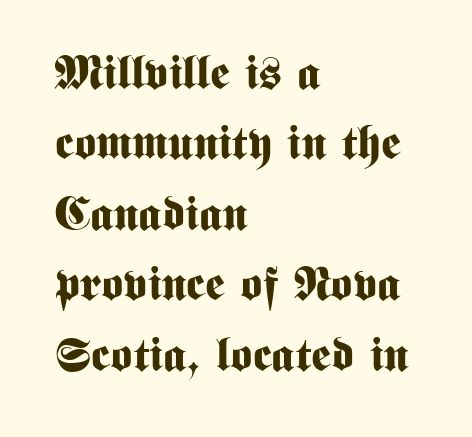
No word sits above an underline. Posture: upright roman. The characters look thick and weighty, a clear bold. Inter-character spacing is left at the font's built-in metrics. Observe the absence of serifs on each vertical stroke in this sample.
